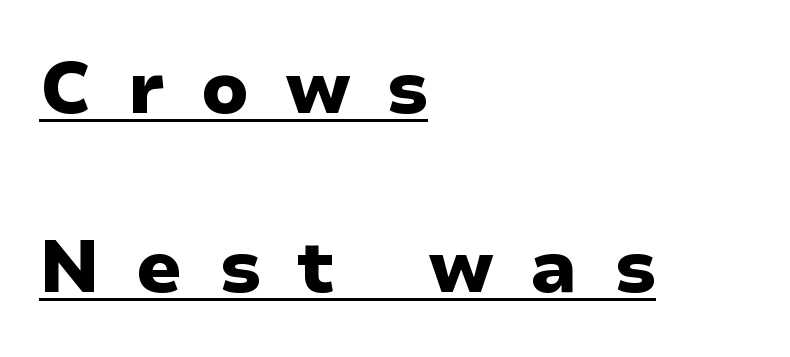
The image shows 73 px heavy, wide sans-serif type, upright; set left-aligned, loose line spacing (2.45x), unusually wide letter spacing (+0.49 em), underlined; low stroke contrast and a medium x-height.
